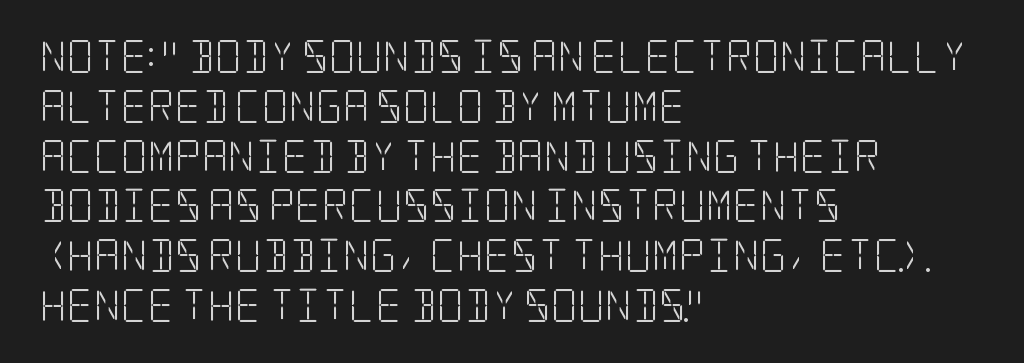
The image shows 33 px light, condensed serif type, upright; set left-aligned, normal line spacing (1.51x), normal letter spacing, not underlined; low stroke contrast and a large x-height.
